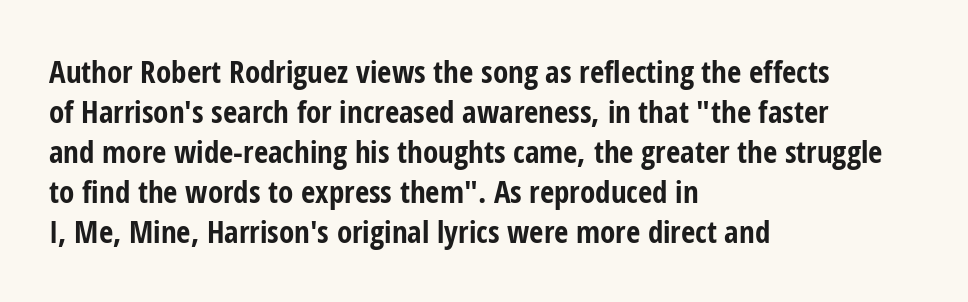
The image shows 31 px bold, condensed sans-serif type, upright; set left-aligned, normal line spacing (1.29x), normal letter spacing, not underlined; low stroke contrast and a medium x-height.
